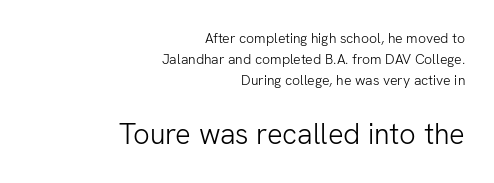
Students, note that the glyphs here touch the page at normal intervals. Nobody drew a line under any word here. The line-height multiplier appears to be the usual default. Does the lettering tilt? It doesn't — this is upright.
